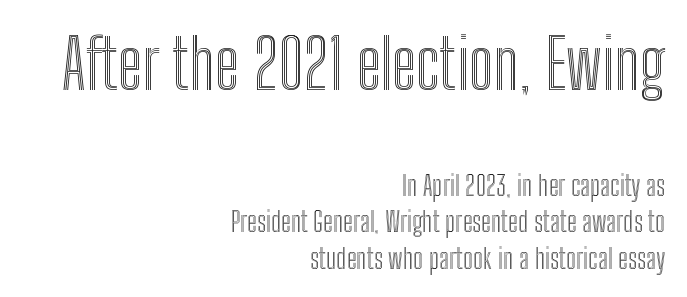
Q: Is the text italic (slanted)? A: No, it is upright.
Q: Is the text underlined? A: No.
Q: How is the paragraph aligned? A: Right-aligned.
Q: Is the spacing between letters normal or unusually wide? A: Normal.
Q: Is the spacing between lines tight, normal or loose? A: Normal.
Q: Which block of text is set in a larger size, the first (top) or the second (bottom)? A: The first (top) one.
Q: Width (condensed, normal, or wide)? A: Condensed.
Q: x-height? A: Medium.
Q: Monospaced? A: No.
